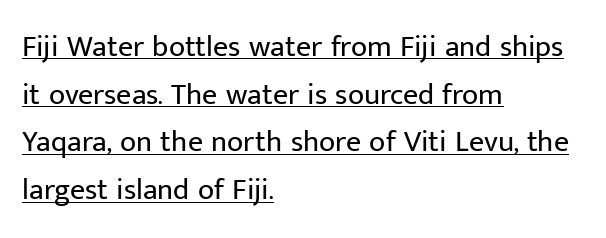
Q: Is the text bold? A: No.
Q: Is the text italic (slanted)? A: No, it is upright.
Q: Is the typeface a serif or a sans-serif typeface? A: Sans-serif.
Q: Is the text underlined? A: Yes.
Q: How is the paragraph aligned? A: Left-aligned.
Q: Is the spacing between letters normal or unusually wide? A: Normal.
Q: Is the spacing between lines tight, normal or loose? A: Normal.
Q: Width (condensed, normal, or wide)? A: Normal.
Q: Stroke contrast? A: Low.
Q: x-height? A: Medium.
Q: Monospaced? A: No.
